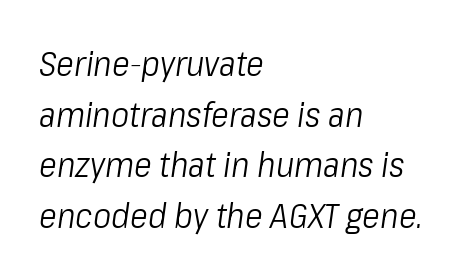
{"italic": "yes", "lean": "right", "slant_degrees": 8, "bold": "no", "weight": "light", "width": "condensed", "stroke_contrast": "low", "x_height": "medium", "monospaced": "no", "underline": "no", "align": "left", "line_spacing": "normal", "line_spacing_ratio": 1.49, "letter_spacing": "normal", "letter_spacing_em": 0.0, "glyph_px": 34}
